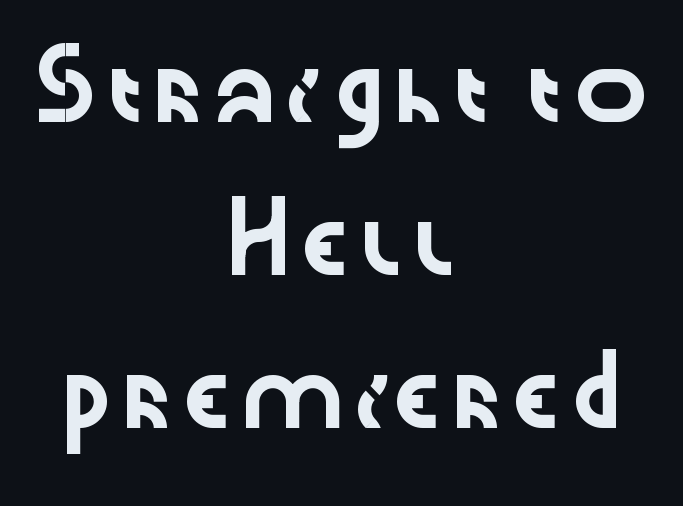
The image shows 63 px wide sans-serif type, upright; set centered, loose line spacing (2.43x), normal letter spacing, not underlined; low stroke contrast and a medium x-height.
